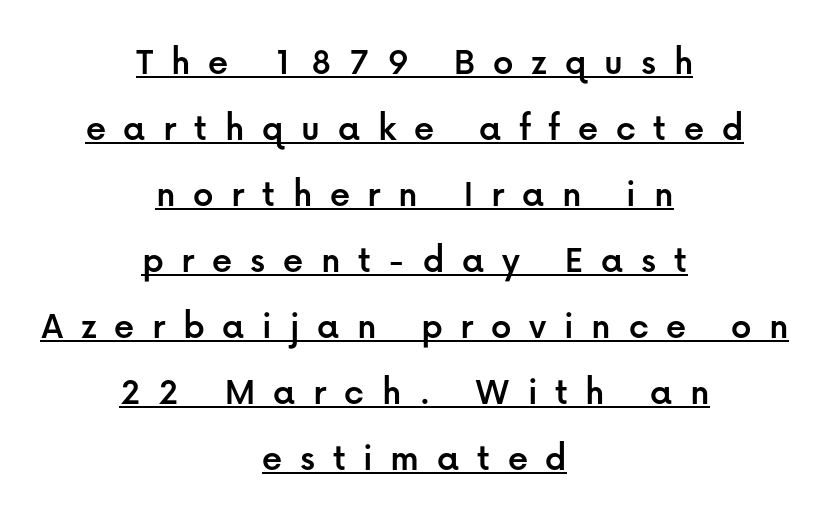
Q: Is the text italic (slanted)? A: No, it is upright.
Q: Is the typeface a serif or a sans-serif typeface? A: Sans-serif.
Q: Is the text underlined? A: Yes.
Q: How is the paragraph aligned? A: Centered.
Q: Is the spacing between letters normal or unusually wide? A: Unusually wide.
Q: Is the spacing between lines tight, normal or loose? A: Normal.
Q: Width (condensed, normal, or wide)? A: Normal.
Q: Stroke contrast? A: Low.
Q: x-height? A: Medium.
Q: Monospaced? A: No.
